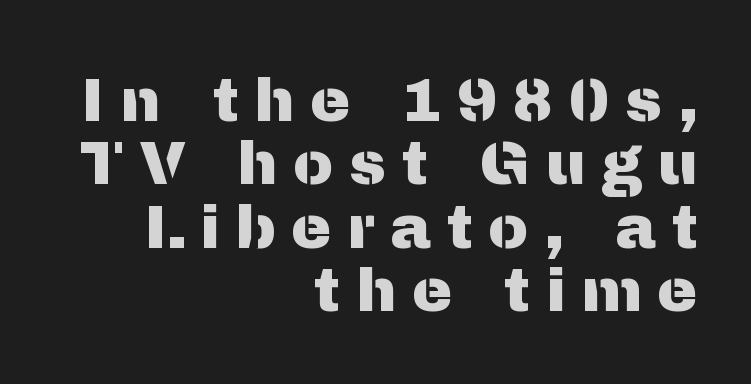
Note the varied advance widths — an 'i' is clearly narrower than an 'm'. To sum up the face: it is a sans, with no serifs. Nobody drew a line under any word here. Every stem runs plumb, perpendicular to the baseline.
